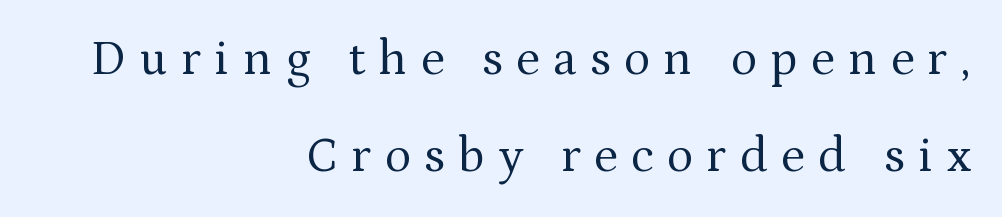
{"serif": "yes", "italic": "no", "bold": "no", "weight": "regular", "width": "normal", "stroke_contrast": "medium", "x_height": "medium", "monospaced": "no", "underline": "no", "align": "right", "line_spacing": "loose", "line_spacing_ratio": 1.98, "letter_spacing": "wide", "letter_spacing_em": 0.28, "glyph_px": 49}
